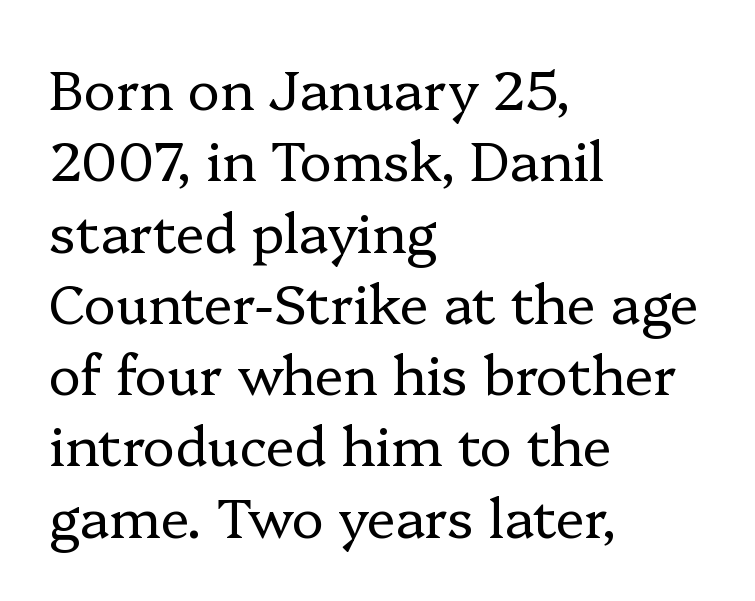
Q: Is the text bold? A: No.
Q: Is the text italic (slanted)? A: No, it is upright.
Q: Is the typeface a serif or a sans-serif typeface? A: Serif.
Q: Is the text underlined? A: No.
Q: How is the paragraph aligned? A: Left-aligned.
Q: Is the spacing between letters normal or unusually wide? A: Normal.
Q: Is the spacing between lines tight, normal or loose? A: Normal.
Q: Width (condensed, normal, or wide)? A: Normal.
Q: Stroke contrast? A: Low.
Q: x-height? A: Medium.
Q: Monospaced? A: No.
